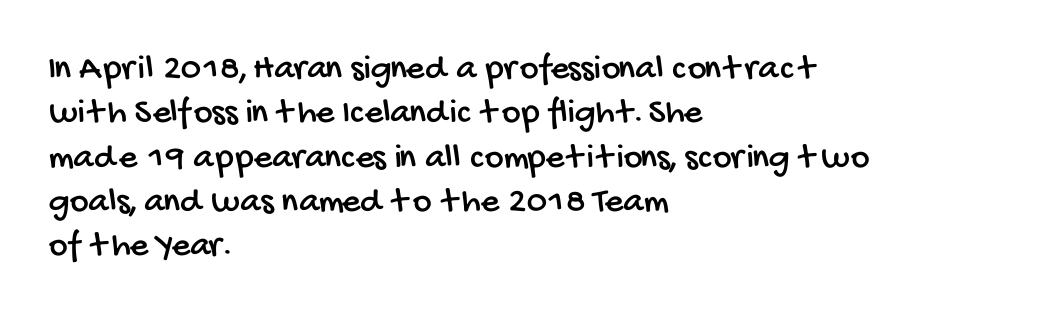
The image shows 36 px condensed sans-serif type; set left-aligned, line spacing 1.23x, normal letter spacing, not underlined; low stroke contrast and a large x-height.
